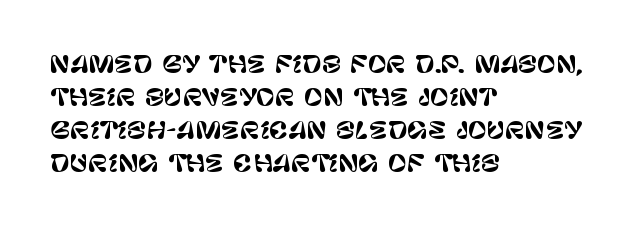
The block of text has a typical density, with ordinary space between rows. Tracking here is standard; glyphs follow each other at the usual distance. The strip under each line holds only bare page. Teacher's note: observe the even left margin — that is flush-left alignment.
